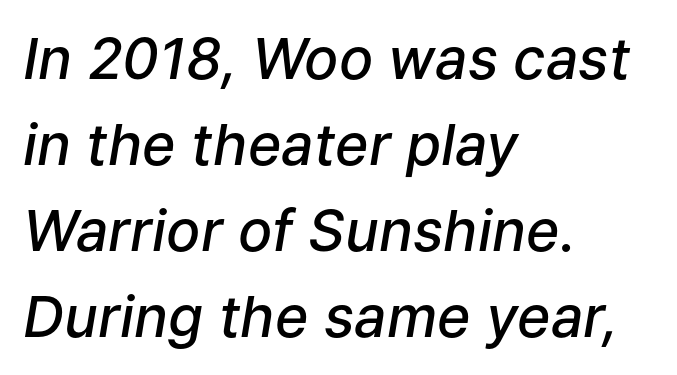
The image shows 57 px semibold type, italic (leaning right); set left-aligned, normal line spacing (1.51x), normal letter spacing, not underlined; low stroke contrast and a medium x-height.
